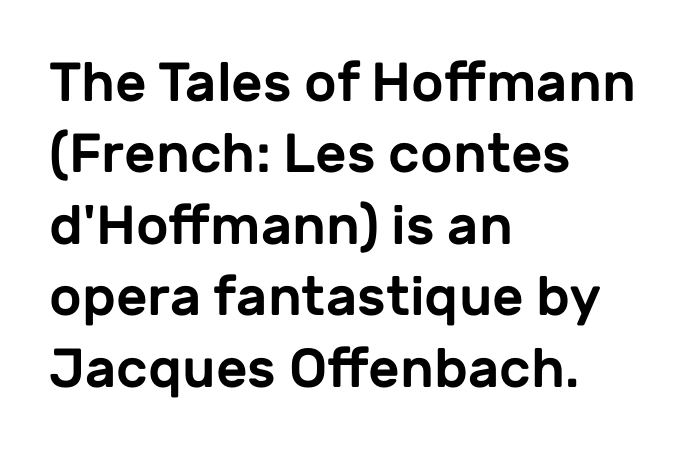
The image shows 55 px sans-serif type, upright; set left-aligned, normal line spacing (1.3x), normal letter spacing, not underlined; low stroke contrast and a medium x-height.
